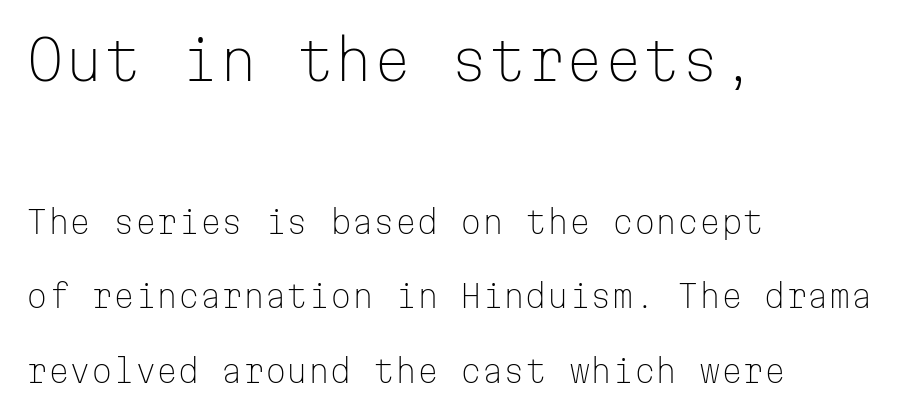
Q: Is the text bold? A: No.
Q: Is the text italic (slanted)? A: No, it is upright.
Q: Is the typeface a serif or a sans-serif typeface? A: Sans-serif.
Q: Is the text underlined? A: No.
Q: How is the paragraph aligned? A: Left-aligned.
Q: Is the spacing between letters normal or unusually wide? A: Normal.
Q: Is the spacing between lines tight, normal or loose? A: Loose.
Q: Which block of text is set in a larger size, the first (top) or the second (bottom)? A: The first (top) one.
Q: Width (condensed, normal, or wide)? A: Normal.
Q: Stroke contrast? A: Low.
Q: x-height? A: Medium.
Q: Monospaced? A: Yes.
